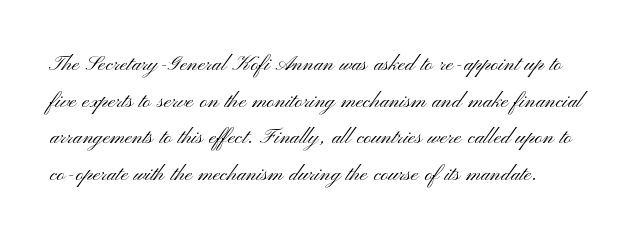
The image shows 27 px text type; set normal line spacing (1.36x), normal letter spacing, not underlined.
